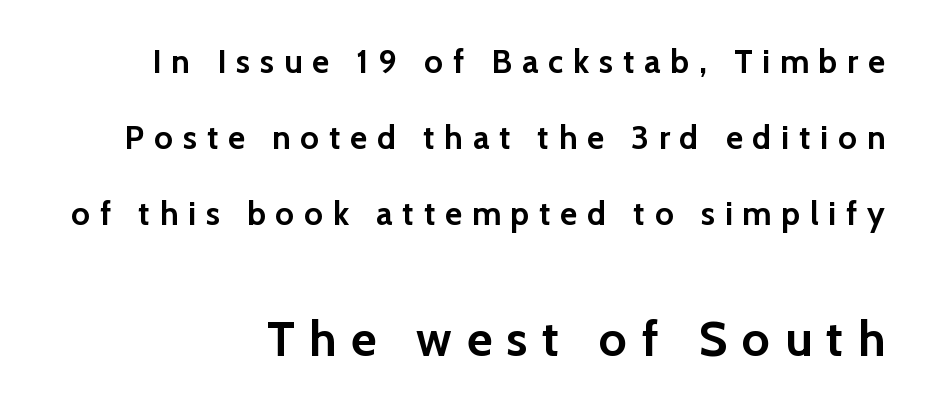
{"serif": "no", "italic": "no", "bold": "yes", "weight": "semibold", "width": "normal", "stroke_contrast": "low", "x_height": "medium", "monospaced": "no", "underline": "no", "align": "right", "line_spacing": "loose", "line_spacing_ratio": 2.3, "letter_spacing": "wide", "letter_spacing_em": 0.3, "larger_block": "second", "size_ratio": 1.48, "glyph_px": 49}
